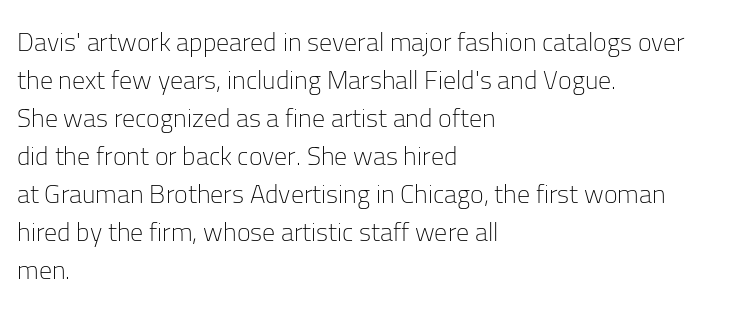
The image shows 26 px text type, upright; set left-aligned, normal line spacing (1.46x), normal letter spacing, not underlined.
